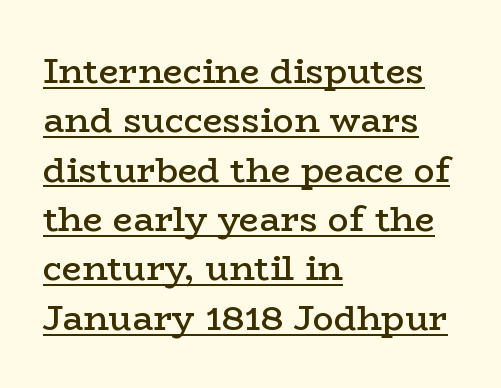
The rows are spaced the way most documents space them. Inter-character spacing is left at the font's built-in metrics. A student would call this left alignment; a typographer would say flush left, rag right. Little horizontal feet cap the strokes, marking this as serif type.
